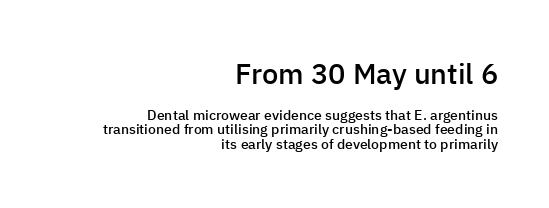
The image shows 29 px semibold sans-serif type, upright; set right-aligned, tight line spacing (1.03x), normal letter spacing, not underlined; the first (top) block is 2.07x larger; low stroke contrast and a medium x-height.
